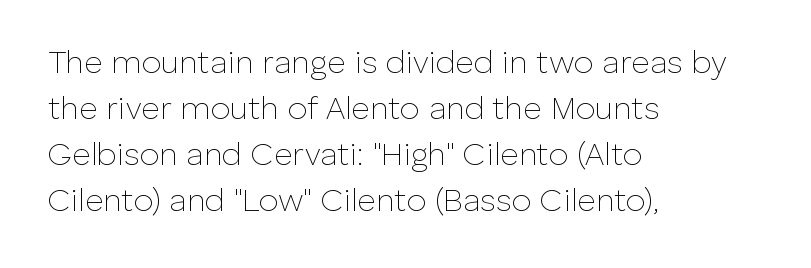
Q: Is the text bold? A: No.
Q: Is the text italic (slanted)? A: No, it is upright.
Q: Is the typeface a serif or a sans-serif typeface? A: Sans-serif.
Q: Is the text underlined? A: No.
Q: How is the paragraph aligned? A: Left-aligned.
Q: Is the spacing between letters normal or unusually wide? A: Normal.
Q: Is the spacing between lines tight, normal or loose? A: Normal.
Q: Width (condensed, normal, or wide)? A: Normal.
Q: Stroke contrast? A: Low.
Q: x-height? A: Medium.
Q: Monospaced? A: No.
